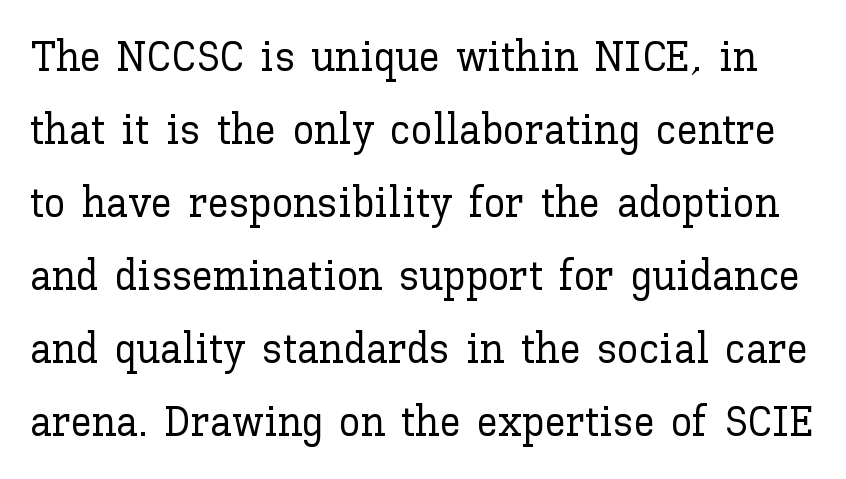
This is the regular roman posture of the typeface. You could not count columns in this text — the font is proportionally spaced. Normally led — the rows are evenly, conventionally spaced. The space beneath each line is pristine and unruled.
